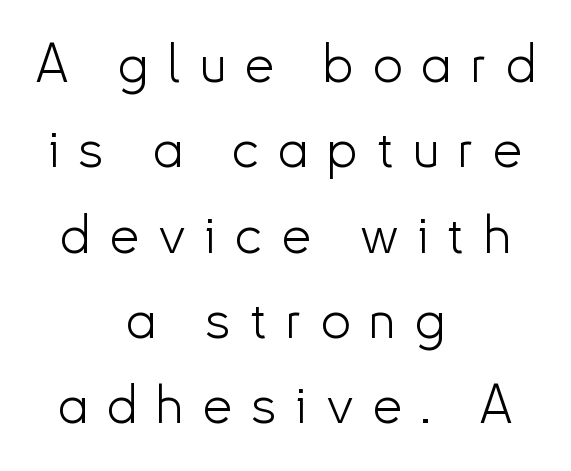
Q: Is the text bold? A: No.
Q: Is the text italic (slanted)? A: No, it is upright.
Q: Is the typeface a serif or a sans-serif typeface? A: Sans-serif.
Q: Is the text underlined? A: No.
Q: How is the paragraph aligned? A: Centered.
Q: Is the spacing between letters normal or unusually wide? A: Unusually wide.
Q: Is the spacing between lines tight, normal or loose? A: Normal.
Q: Width (condensed, normal, or wide)? A: Normal.
Q: Stroke contrast? A: Low.
Q: x-height? A: Small.
Q: Monospaced? A: No.
